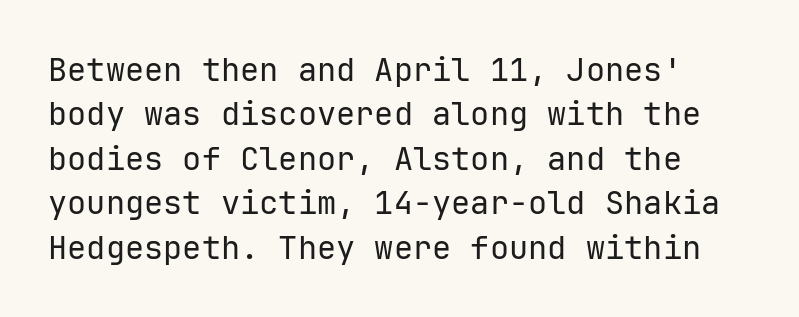
The string is rendered with underlining switched off. Whoever set this chose a conventional vertical rhythm. Tall strokes in this sample are plumb rather than angled. A typesetter would label this face a sans.
